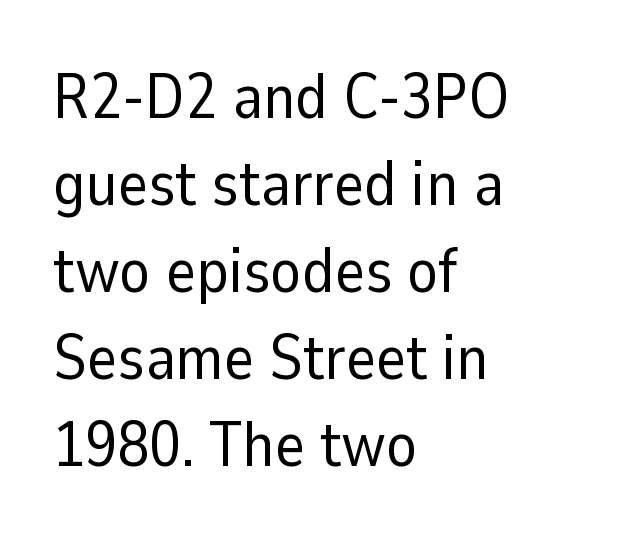
{"serif": "no", "italic": "no", "bold": "no", "weight": "regular", "width": "normal", "stroke_contrast": "low", "x_height": "medium", "monospaced": "no", "underline": "no", "align": "left", "line_spacing": "normal", "line_spacing_ratio": 1.36, "letter_spacing": "normal", "letter_spacing_em": 0.0, "glyph_px": 64}
